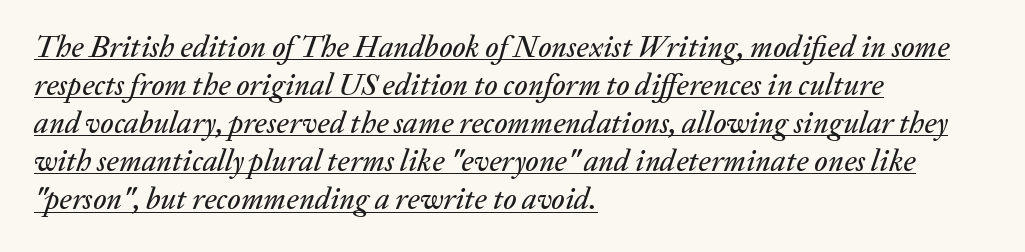
The face used here is rendered with its standard letterfit. Decoration check: the copy is underlined. The line-height multiplier appears to be the usual default. The face used here is proportionally spaced, like ordinary book or web type. Horizontally, the lines are justified to the leading edge only. The glyphs look as if they've been sheared to an angle.
